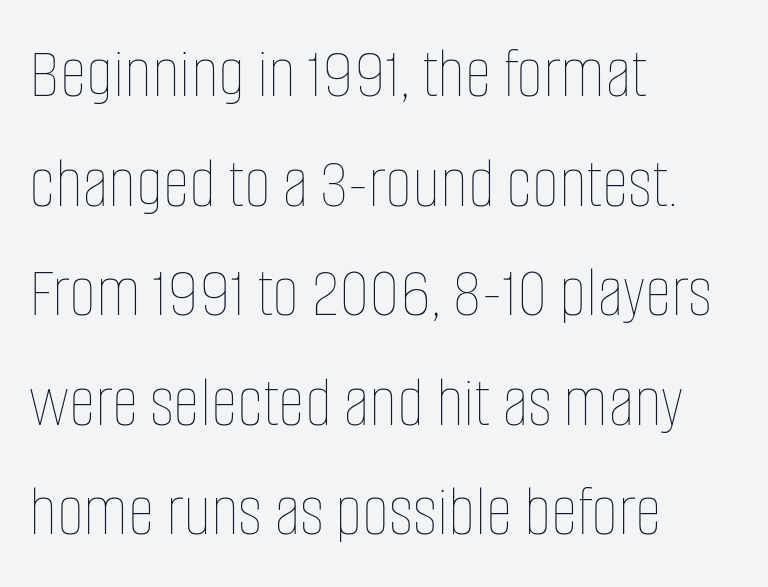
The image shows 74 px thin, condensed type, upright; set left-aligned, normal line spacing (1.48x), normal letter spacing, not underlined; low stroke contrast and a large x-height.
